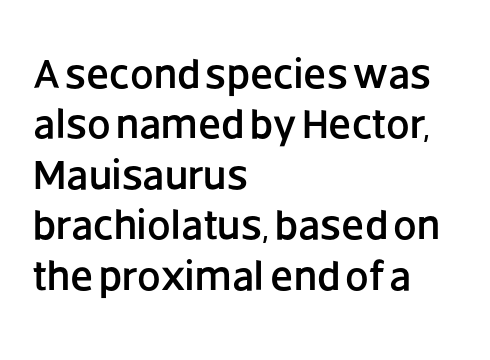
{"serif": "no", "italic": "no", "width": "normal", "stroke_contrast": "low", "x_height": "large", "monospaced": "no", "underline": "no", "align": "left", "line_spacing_ratio": 1.2, "letter_spacing": "normal", "letter_spacing_em": 0.0, "glyph_px": 42}
